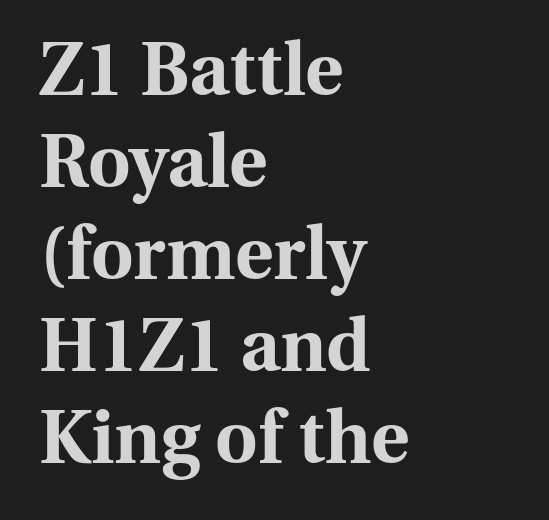
Q: Is the text bold? A: Yes.
Q: Is the text italic (slanted)? A: No, it is upright.
Q: Is the typeface a serif or a sans-serif typeface? A: Serif.
Q: Is the text underlined? A: No.
Q: How is the paragraph aligned? A: Left-aligned.
Q: Is the spacing between letters normal or unusually wide? A: Normal.
Q: Is the spacing between lines tight, normal or loose? A: Normal.
Q: Width (condensed, normal, or wide)? A: Normal.
Q: Stroke contrast? A: Medium.
Q: x-height? A: Medium.
Q: Monospaced? A: No.
